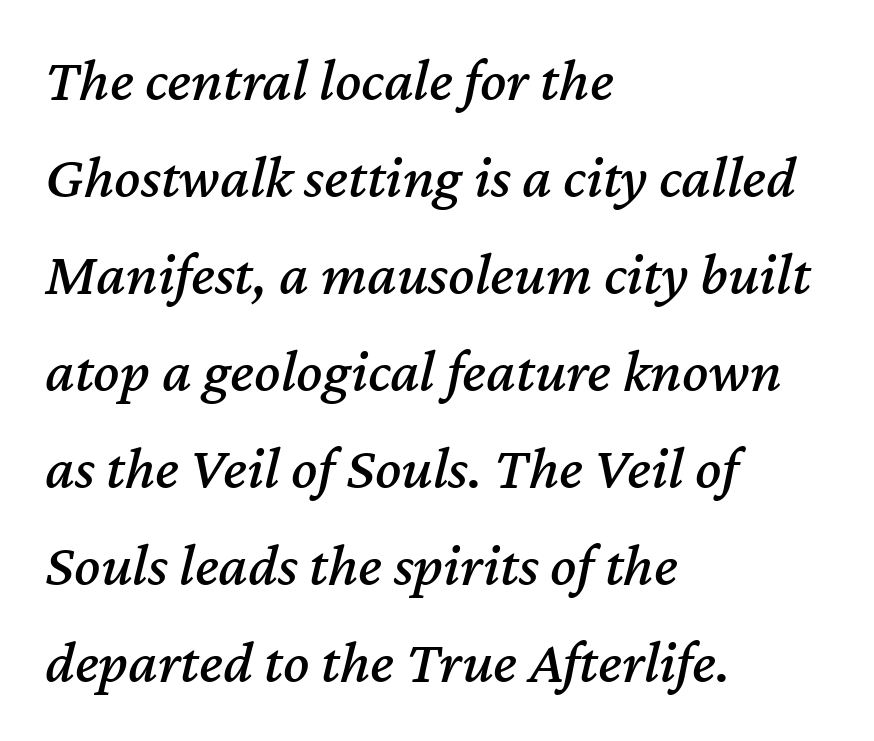
{"italic": "yes", "lean": "right", "slant_degrees": 12, "width": "normal", "stroke_contrast": "medium", "x_height": "medium", "monospaced": "no", "underline": "no", "align": "left", "line_spacing": "normal", "line_spacing_ratio": 1.59, "letter_spacing": "normal", "letter_spacing_em": 0.0, "glyph_px": 61}
